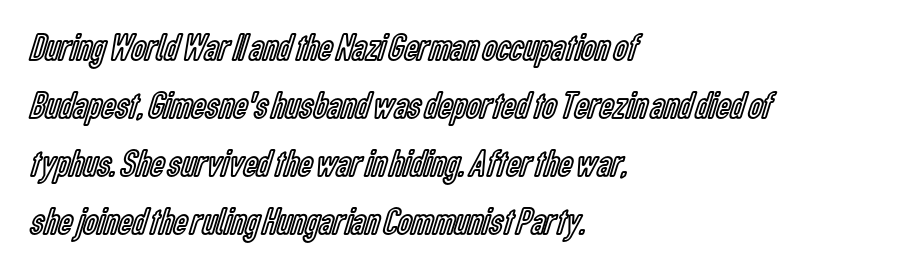
The image shows 39 px condensed type; set left-aligned, normal line spacing (1.49x), normal letter spacing, not underlined; a medium x-height.
